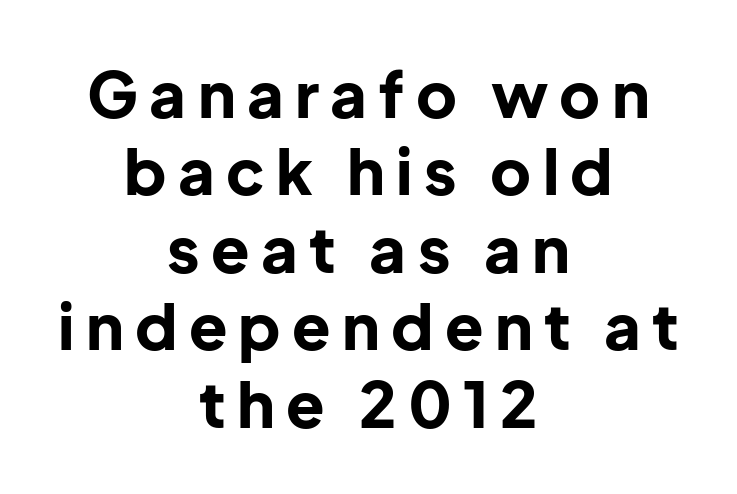
The image shows 63 px bold sans-serif type, upright; set centered, line spacing 1.23x, not underlined; low stroke contrast and a medium x-height.
